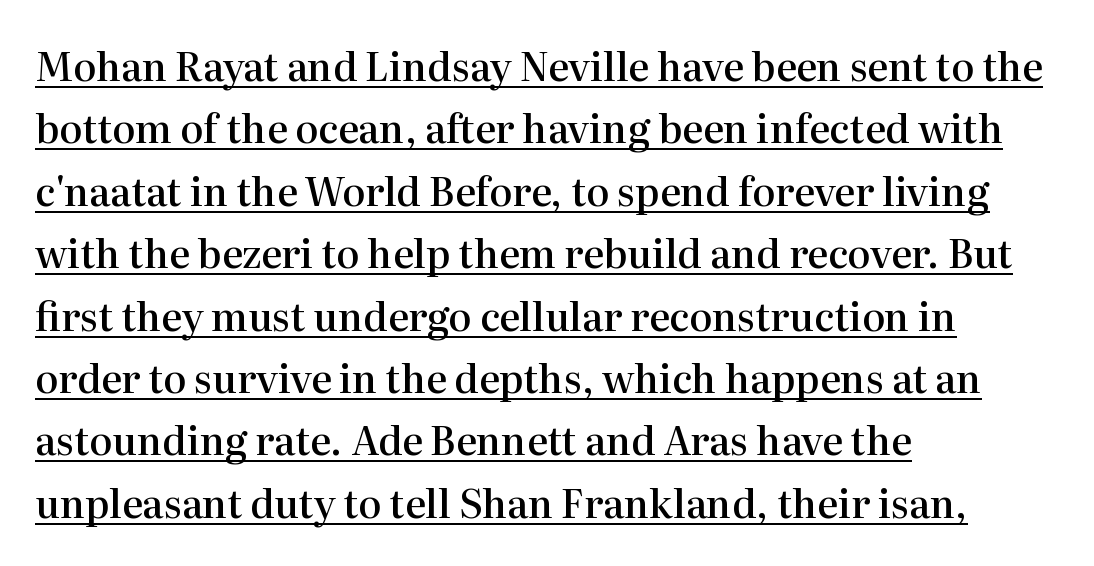
{"serif": "yes", "italic": "no", "bold": "semi", "weight": "semibold", "width": "normal", "stroke_contrast": "high", "x_height": "medium", "monospaced": "no", "underline": "yes", "align": "left", "line_spacing": "normal", "line_spacing_ratio": 1.6, "letter_spacing": "normal", "letter_spacing_em": 0.0, "glyph_px": 39}
